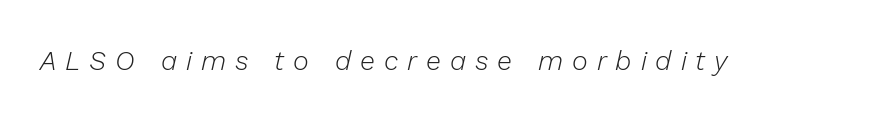
Q: Is the text bold? A: No.
Q: Is the text italic (slanted)? A: Yes, it leans right by about 13 degrees.
Q: Is the text underlined? A: No.
Q: Is the spacing between letters normal or unusually wide? A: Unusually wide.
